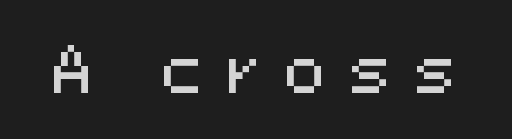
Q: Is the text italic (slanted)? A: No, it is upright.
Q: Is the typeface a serif or a sans-serif typeface? A: Sans-serif.
Q: Is the text underlined? A: No.
Q: Is the spacing between letters normal or unusually wide? A: Unusually wide.
Q: Width (condensed, normal, or wide)? A: Normal.
Q: Stroke contrast? A: Medium.
Q: x-height? A: Medium.
Q: Monospaced? A: No.
